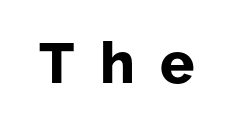
The image shows 57 px bold sans-serif type, upright; set unusually wide letter spacing (+0.45 em), not underlined; low stroke contrast and a medium x-height.
